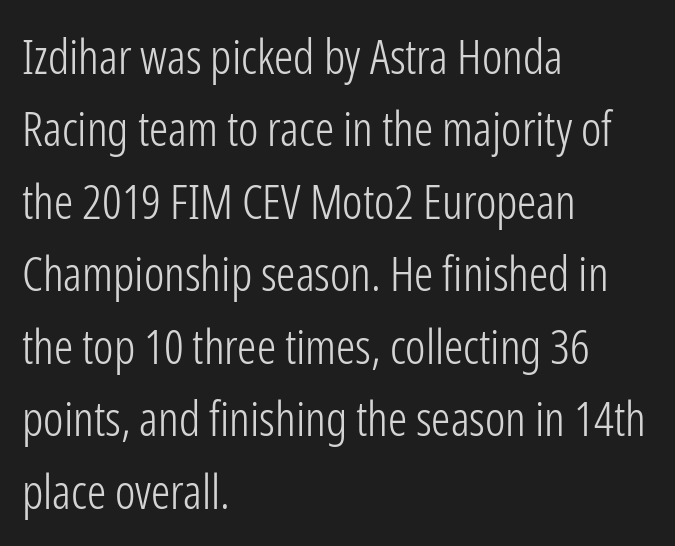
No heavy texture on the line: the type isn't bold. Students, note that the glyphs here touch the page at normal intervals. The face used here is proportionally spaced, like ordinary book or web type. This sample uses an upright cut, with every glyph sitting square on the baseline. Line spacing here is normal.
